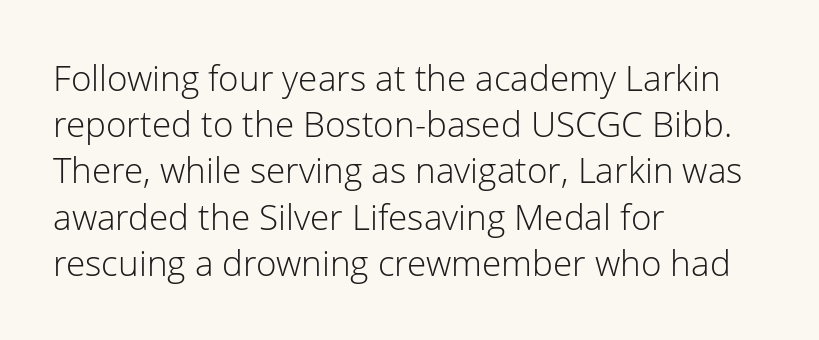
Q: Is the text bold? A: No.
Q: Is the text italic (slanted)? A: No, it is upright.
Q: Is the typeface a serif or a sans-serif typeface? A: Sans-serif.
Q: Is the text underlined? A: No.
Q: How is the paragraph aligned? A: Left-aligned.
Q: Is the spacing between letters normal or unusually wide? A: Normal.
Q: Is the spacing between lines tight, normal or loose? A: Normal.
Q: Width (condensed, normal, or wide)? A: Normal.
Q: Stroke contrast? A: Low.
Q: x-height? A: Medium.
Q: Monospaced? A: No.
